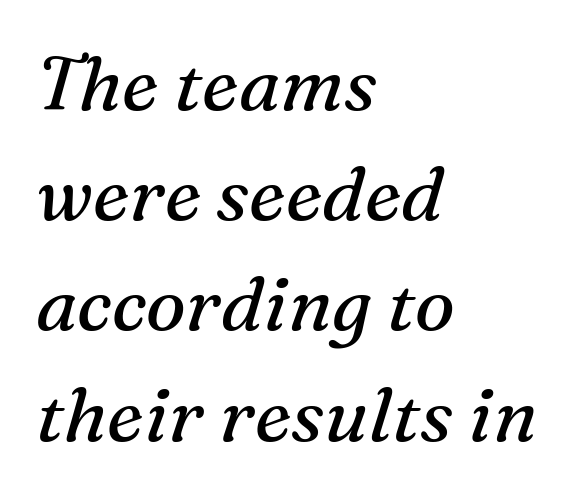
The image shows 75 px regular-weight serif type, italic (leaning right); set left-aligned, normal line spacing (1.47x), normal letter spacing, not underlined; medium stroke contrast and a medium x-height.
